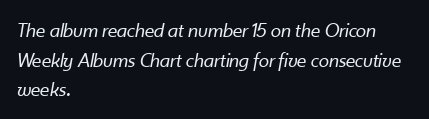
Q: Is the text bold? A: No.
Q: Is the text italic (slanted)? A: Yes, it leans right by about 10 degrees.
Q: Is the text underlined? A: No.
Q: How is the paragraph aligned? A: Left-aligned.
Q: Is the spacing between letters normal or unusually wide? A: Normal.
Q: Is the spacing between lines tight, normal or loose? A: Normal.
